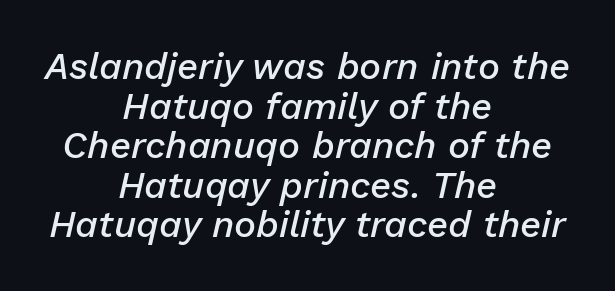
Slant detected: the letters are inclined. Rows of type sit shoulder to shoulder in the vertical direction. Clear beneath every line of the passage. Nobody touched the tracking dial on this one. Weight check: semibold — heavier than regular, not quite bold.
